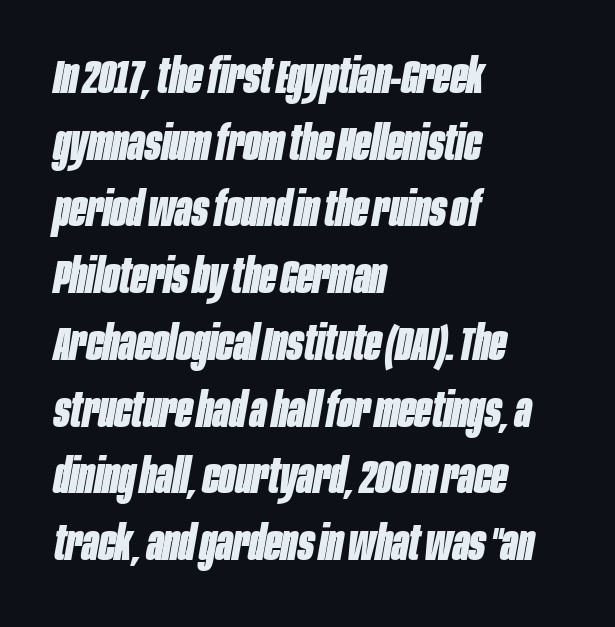
The image shows 48 px bold, condensed type, italic (leaning right); set left-aligned, normal line spacing (1.39x), normal letter spacing, not underlined; low stroke contrast and a large x-height.
